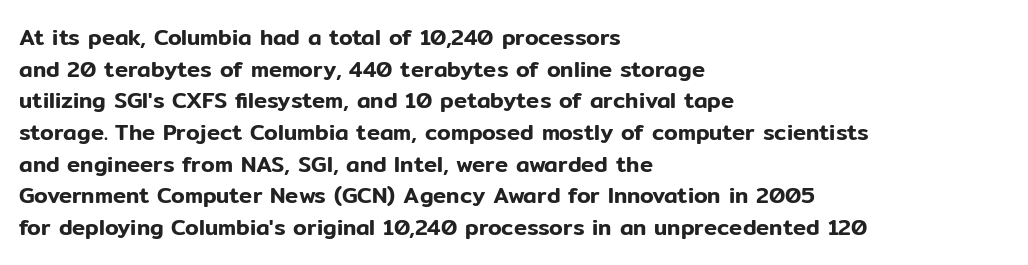
Q: Is the text italic (slanted)? A: No, it is upright.
Q: Is the text underlined? A: No.
Q: How is the paragraph aligned? A: Left-aligned.
Q: Is the spacing between letters normal or unusually wide? A: Normal.
Q: Is the spacing between lines tight, normal or loose? A: Normal.
